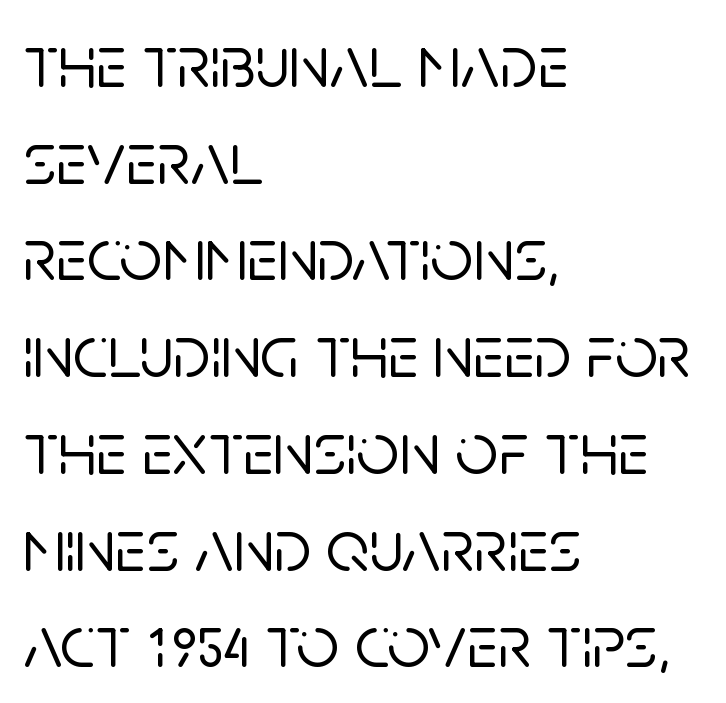
This sample has the flowing, uneven cadence of proportional lettering. Grotesque or geometric, the face here clearly has no serifs. The face used here is rendered with its standard letterfit. Clear beneath every line of the passage.
